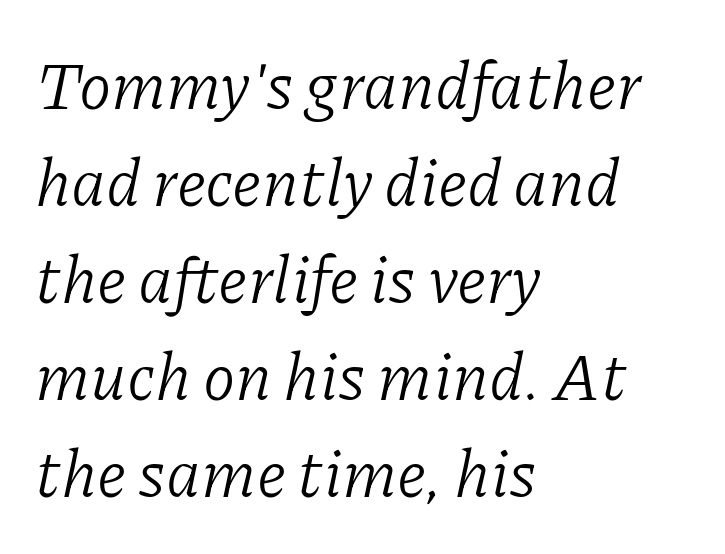
The image shows 66 px light serif type, italic (leaning right); set left-aligned, normal line spacing (1.47x), normal letter spacing, not underlined; low stroke contrast and a medium x-height.
